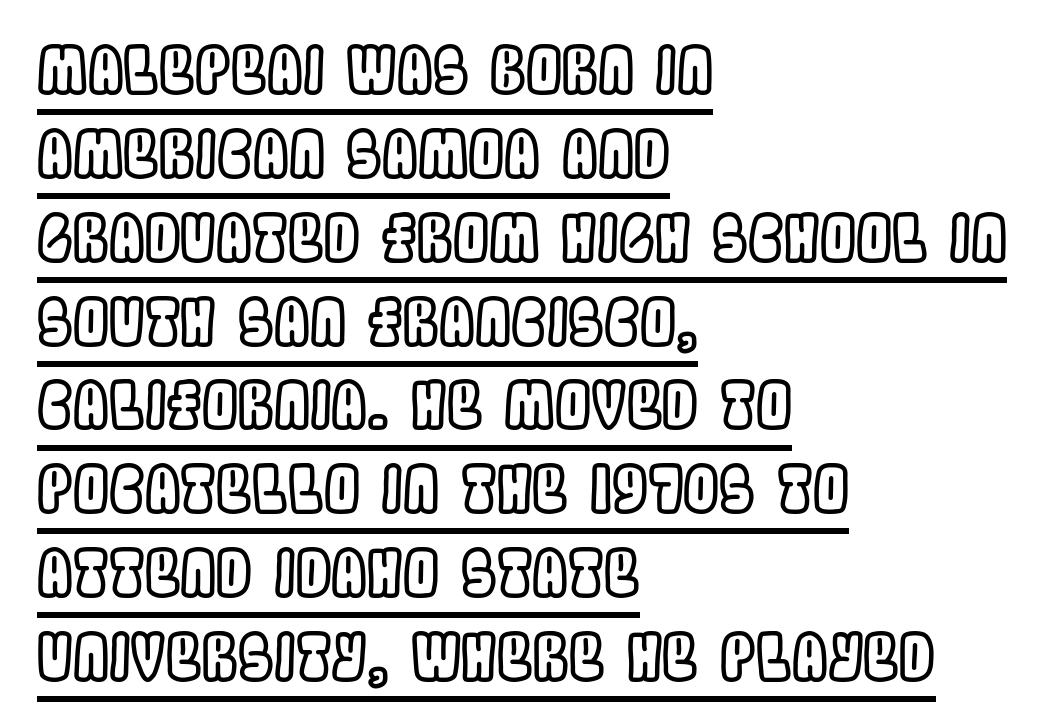
Q: Is the text italic (slanted)? A: No, it is upright.
Q: Is the text underlined? A: Yes.
Q: How is the paragraph aligned? A: Left-aligned.
Q: Is the spacing between letters normal or unusually wide? A: Normal.
Q: Is the spacing between lines tight, normal or loose? A: Normal.
Q: Width (condensed, normal, or wide)? A: Condensed.
Q: x-height? A: Large.
Q: Monospaced? A: No.
